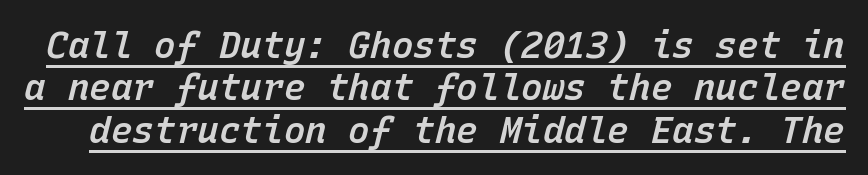
Is the type bold? Partly — it's a semibold, heavier than regular but not fully bold. Honestly, the underline is the first thing you notice here. In terms of posture, this sample is oblique. How are the letters spaced? Ordinarily, with no added tracking.
